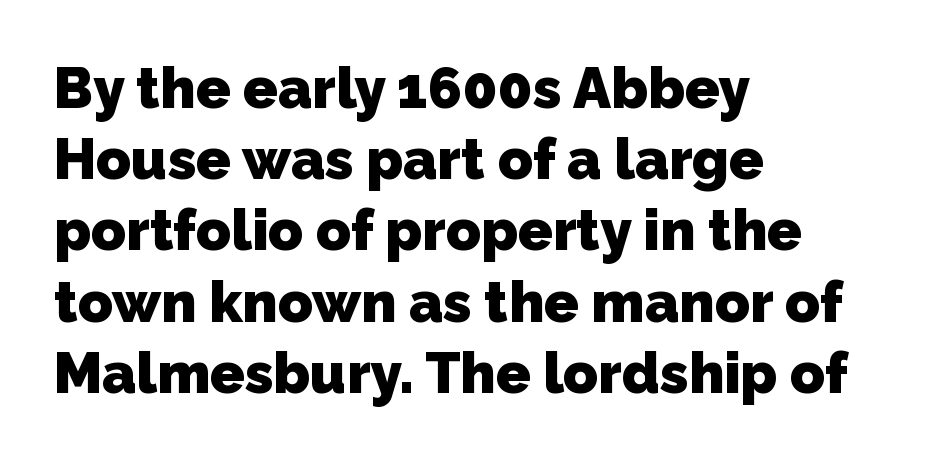
{"serif": "no", "bold": "yes", "weight": "heavy", "width": "normal", "stroke_contrast": "low", "x_height": "medium", "monospaced": "no", "underline": "no", "align": "left", "line_spacing": "normal", "line_spacing_ratio": 1.25, "letter_spacing": "normal", "letter_spacing_em": 0.0, "glyph_px": 57}
